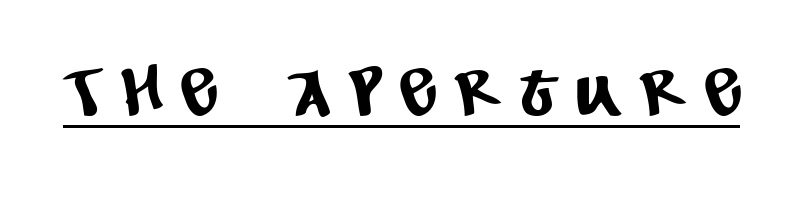
{"serif": "no", "width": "condensed", "stroke_contrast": "low", "x_height": "large", "monospaced": "no", "underline": "yes", "letter_spacing": "wide", "letter_spacing_em": 0.33, "glyph_px": 66}
